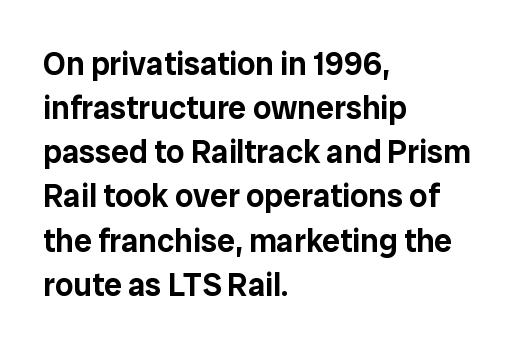
The image shows 32 px sans-serif type, upright; set left-aligned, normal line spacing (1.38x), normal letter spacing, not underlined; low stroke contrast and a medium x-height.
